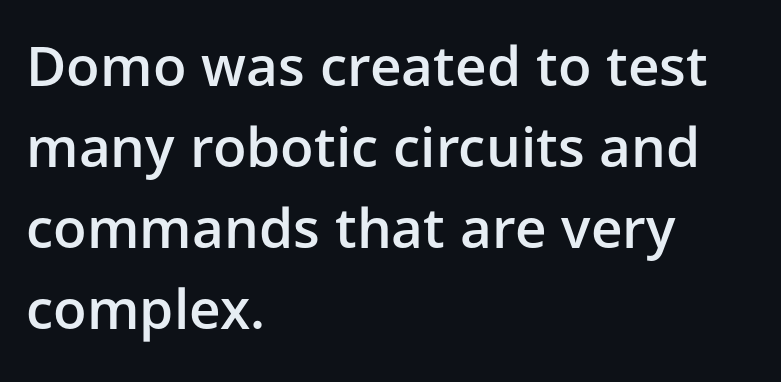
Do the characters align in a grid? No, the font is proportional. Every row of glyphs begins at an identical x-position on the left. The glyphs have the mass of a demibold cut, below bold. Standard letterfit; no display-style spreading of the glyphs.
